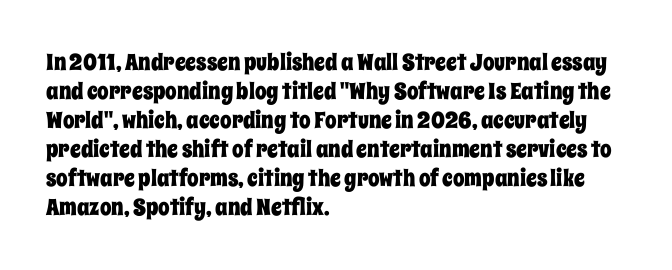
Posture: straight, roman, zero tilt. The passage shown is not underscored anywhere. The rendering anchors every line to the left-hand side. The gaps between neighbouring characters are ordinary and unremarkable.
